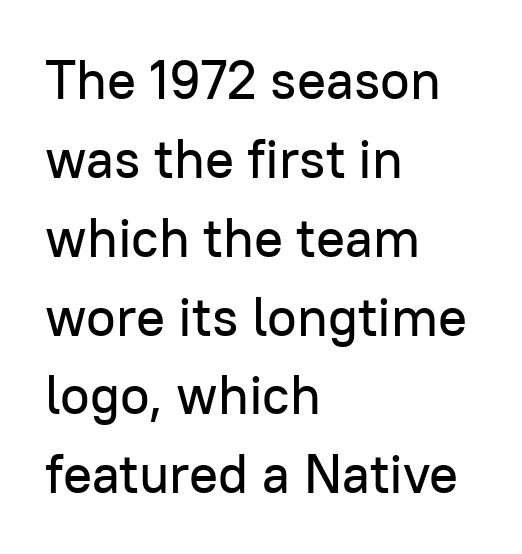
{"serif": "no", "italic": "no", "width": "normal", "stroke_contrast": "low", "x_height": "medium", "monospaced": "no", "underline": "no", "align": "left", "line_spacing": "normal", "line_spacing_ratio": 1.46, "letter_spacing": "normal", "letter_spacing_em": 0.0, "glyph_px": 54}
